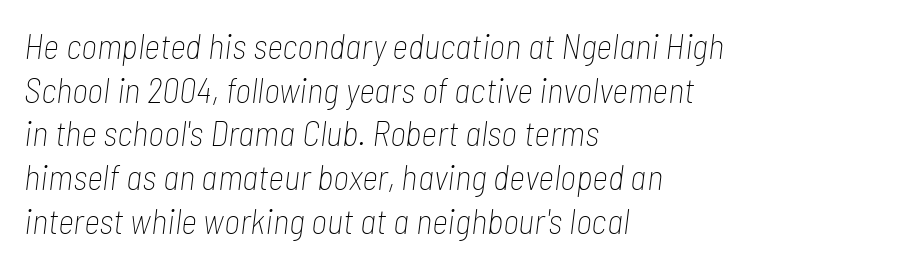
{"italic": "yes", "lean": "right", "slant_degrees": 7, "bold": "no", "weight": "thin", "width": "condensed", "stroke_contrast": "low", "x_height": "medium", "monospaced": "no", "underline": "no", "align": "left", "line_spacing": "normal", "line_spacing_ratio": 1.25, "letter_spacing": "normal", "letter_spacing_em": 0.0, "glyph_px": 35}
